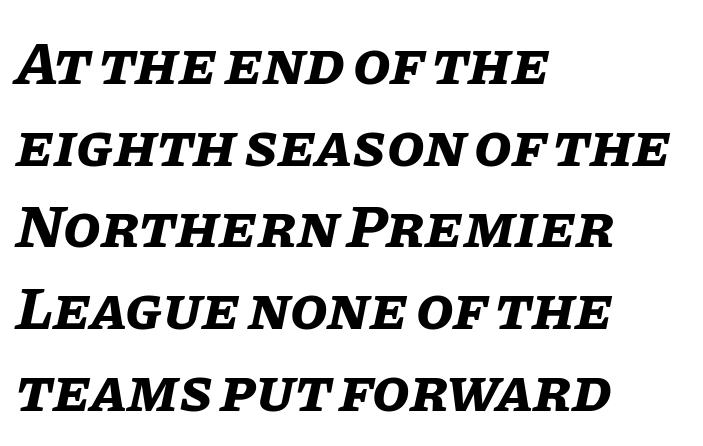
A normal amount of white space separates one row of letters from the next. Does extra space separate the letters? No, they use regular spacing. Short and long lines alike share a common starting point at left. No word sits above an underline. This is heavy type, rendered in bold. The letters advance in unequal steps, a hallmark of proportional type.
